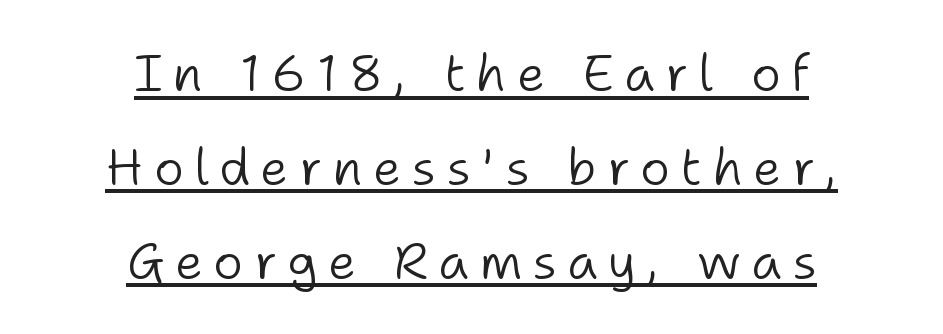
Q: Is the text bold? A: No.
Q: Is the text italic (slanted)? A: No, it is upright.
Q: Is the typeface a serif or a sans-serif typeface? A: Sans-serif.
Q: Is the text underlined? A: Yes.
Q: How is the paragraph aligned? A: Centered.
Q: Is the spacing between letters normal or unusually wide? A: Unusually wide.
Q: Width (condensed, normal, or wide)? A: Normal.
Q: Stroke contrast? A: Low.
Q: x-height? A: Medium.
Q: Monospaced? A: No.
